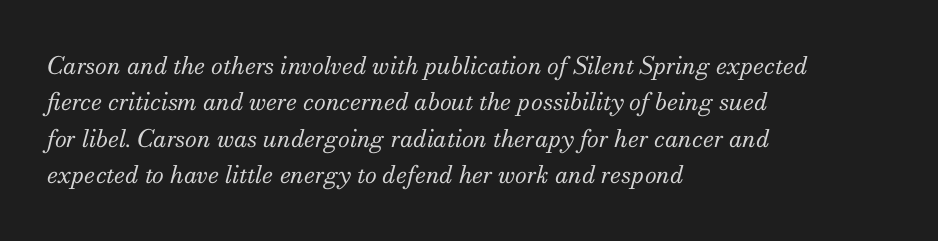
The image shows 24 px text type, italic (leaning right); set left-aligned, normal line spacing (1.52x), normal letter spacing, not underlined.
